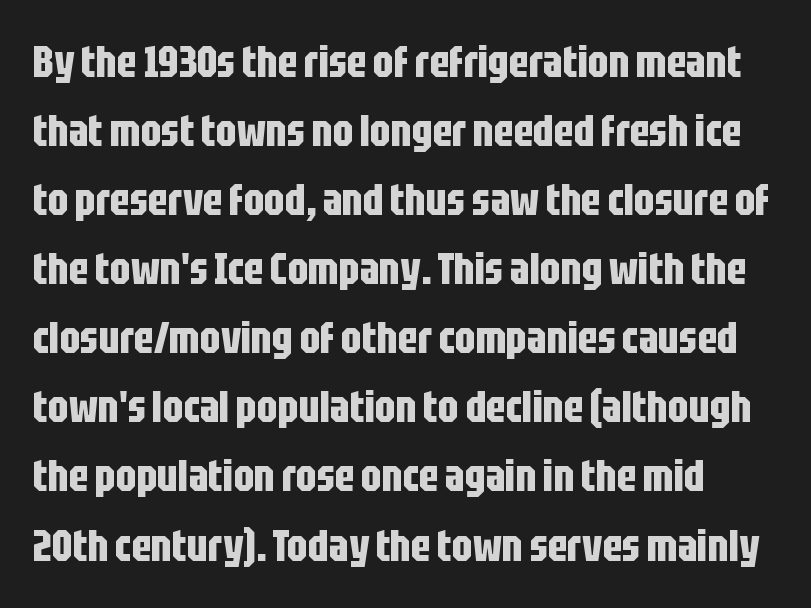
The image shows 44 px bold, condensed sans-serif type, upright; set normal line spacing (1.57x), normal letter spacing, not underlined; low stroke contrast and a large x-height.
